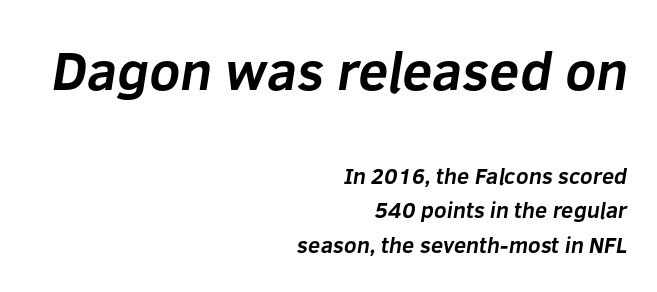
{"serif": "no", "bold": "yes", "weight": "bold", "width": "normal", "stroke_contrast": "low", "x_height": "medium", "monospaced": "no", "underline": "no", "align": "right", "line_spacing": "normal", "line_spacing_ratio": 1.58, "letter_spacing": "normal", "letter_spacing_em": 0.0, "larger_block": "first", "size_ratio": 2.45, "glyph_px": 54}
